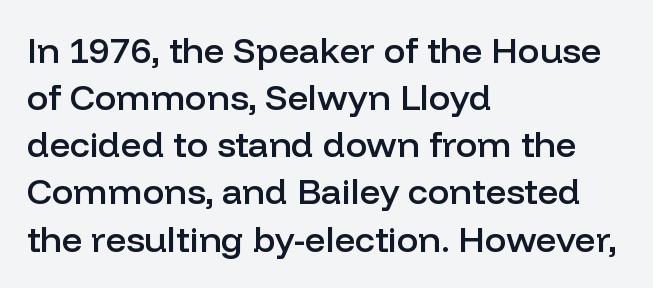
Q: Is the text bold? A: Semi-bold.
Q: Is the text italic (slanted)? A: No, it is upright.
Q: Is the typeface a serif or a sans-serif typeface? A: Sans-serif.
Q: Is the text underlined? A: No.
Q: How is the paragraph aligned? A: Left-aligned.
Q: Is the spacing between letters normal or unusually wide? A: Normal.
Q: Is the spacing between lines tight, normal or loose? A: Normal.
Q: Width (condensed, normal, or wide)? A: Normal.
Q: Stroke contrast? A: Low.
Q: x-height? A: Medium.
Q: Monospaced? A: No.
